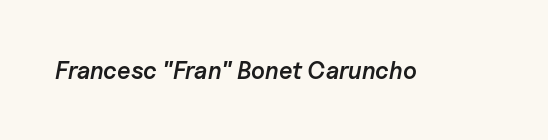
This sample uses plain, unmodified letter spacing. If you drew a line through each stem, it would be angled. The passage shown is semibold, sitting just below true bold. The zone under the glyphs is completely vacant.
